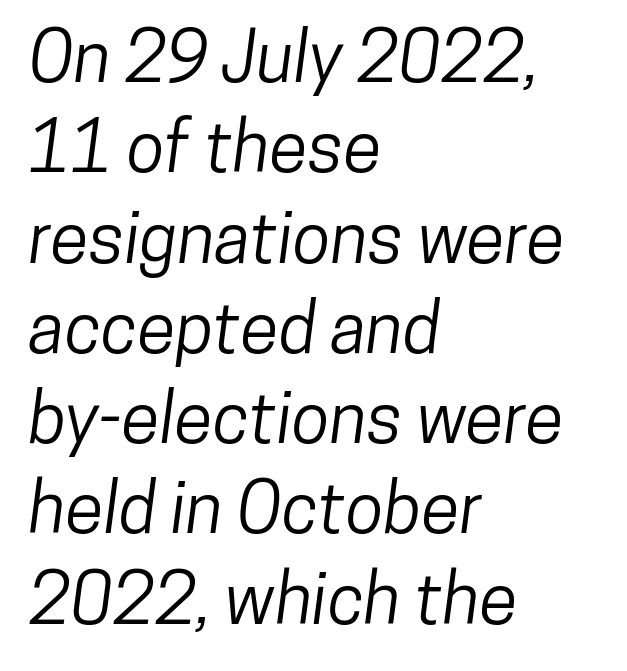
{"serif": "no", "width": "condensed", "stroke_contrast": "low", "x_height": "medium", "monospaced": "no", "underline": "no", "align": "left", "line_spacing": "normal", "line_spacing_ratio": 1.29, "letter_spacing": "normal", "letter_spacing_em": 0.0, "glyph_px": 70}
